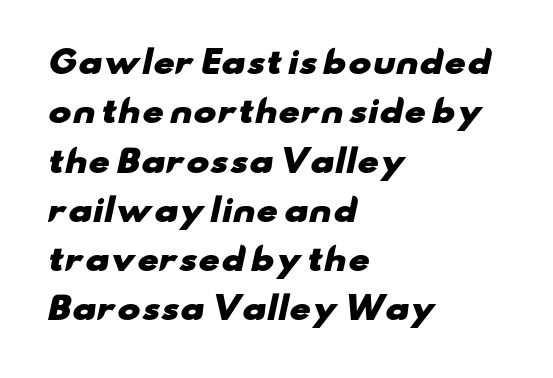
Q: Is the text bold? A: Yes.
Q: Is the typeface a serif or a sans-serif typeface? A: Sans-serif.
Q: Is the text underlined? A: No.
Q: How is the paragraph aligned? A: Left-aligned.
Q: Is the spacing between letters normal or unusually wide? A: Normal.
Q: Is the spacing between lines tight, normal or loose? A: Normal.
Q: Width (condensed, normal, or wide)? A: Wide.
Q: Stroke contrast? A: Low.
Q: x-height? A: Small.
Q: Monospaced? A: No.
